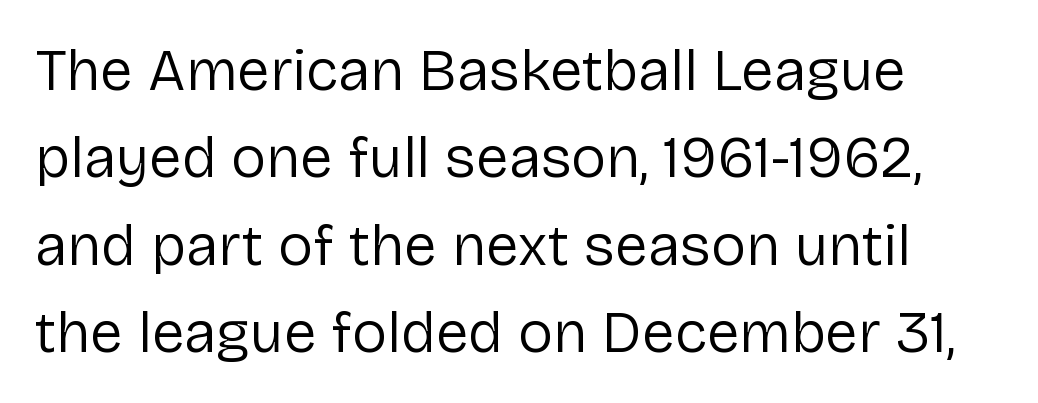
Every row of glyphs begins at an identical x-position on the left. You can tell from the bare stems that sans-serif type was used. Is the type heavy? It reads as light-to-regular instead. Letter spacing: default.
